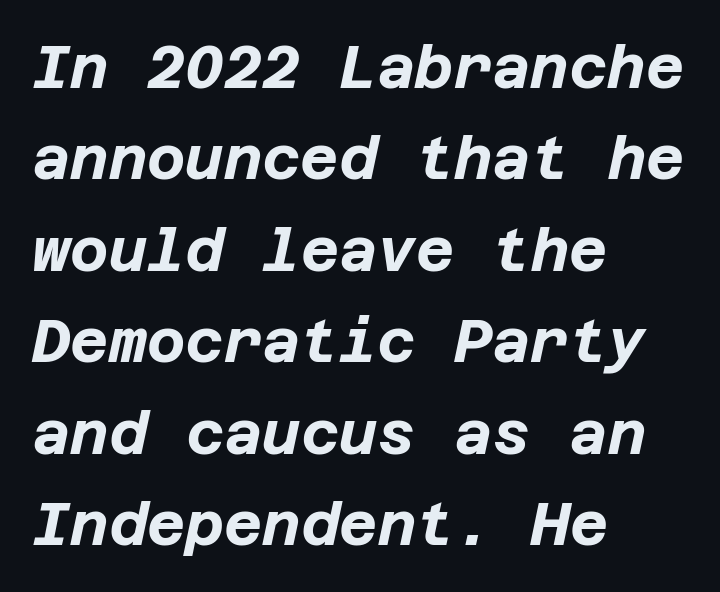
The image shows 59 px bold type, italic (leaning right); set left-aligned, normal line spacing (1.55x), normal letter spacing, not underlined; low stroke contrast and a large x-height.
